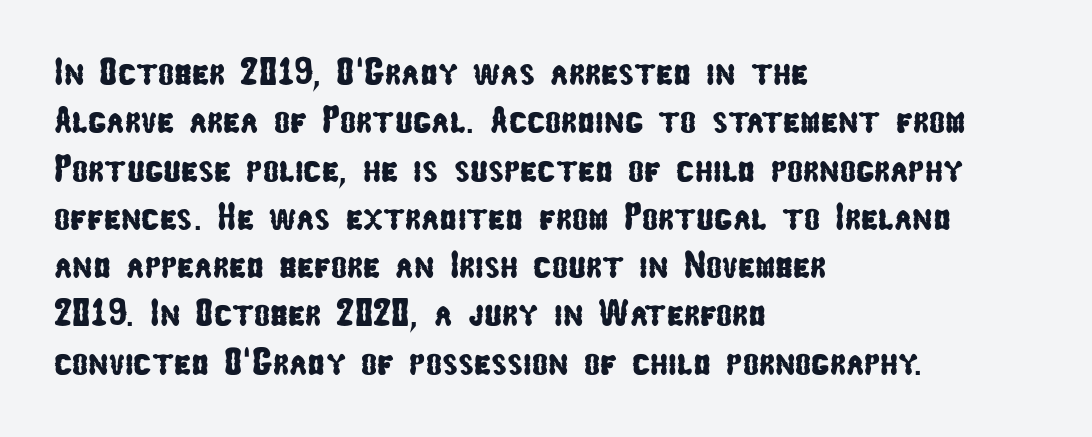
The face used here is proportionally spaced, like ordinary book or web type. Unlike a traditional serif, this face leaves its strokes unadorned. Does the leading feel generous? No, just average. The zone under the glyphs is completely vacant. No extra tracking has been applied to these lines.
